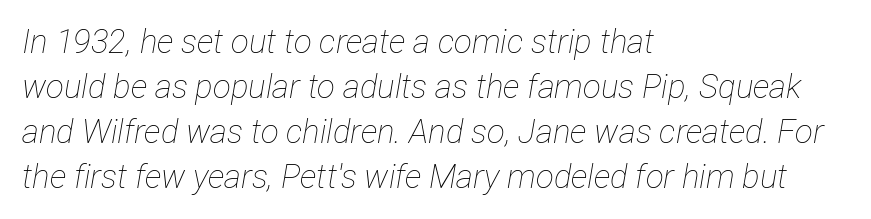
Q: Is the text bold? A: No.
Q: Is the text italic (slanted)? A: Yes, it leans right by about 12 degrees.
Q: Is the text underlined? A: No.
Q: How is the paragraph aligned? A: Left-aligned.
Q: Is the spacing between letters normal or unusually wide? A: Normal.
Q: Is the spacing between lines tight, normal or loose? A: Normal.
Q: Width (condensed, normal, or wide)? A: Condensed.
Q: Stroke contrast? A: Low.
Q: x-height? A: Medium.
Q: Monospaced? A: No.
